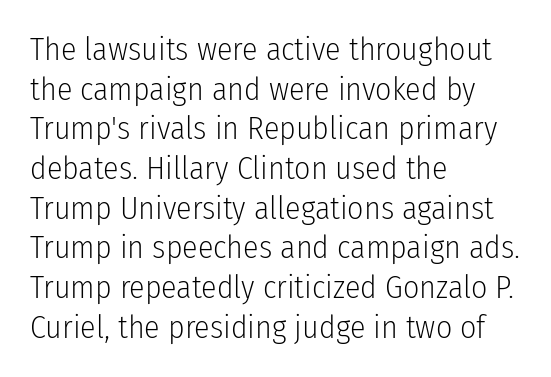
{"serif": "no", "italic": "no", "bold": "no", "weight": "light", "width": "condensed", "stroke_contrast": "low", "x_height": "medium", "monospaced": "no", "underline": "no", "align": "left", "line_spacing_ratio": 1.24, "letter_spacing": "normal", "letter_spacing_em": 0.0, "glyph_px": 32}
